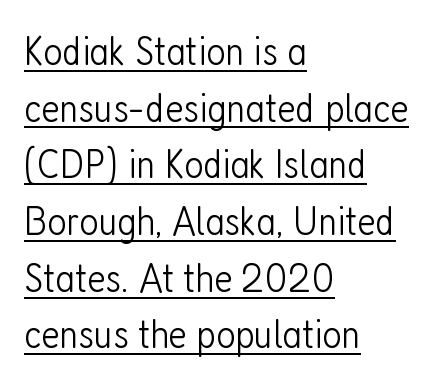
A baseline rule has been typeset under these characters. The weight would be labelled regular, book, light, or lighter still. Posture: upright roman. Alignment: flush left.
